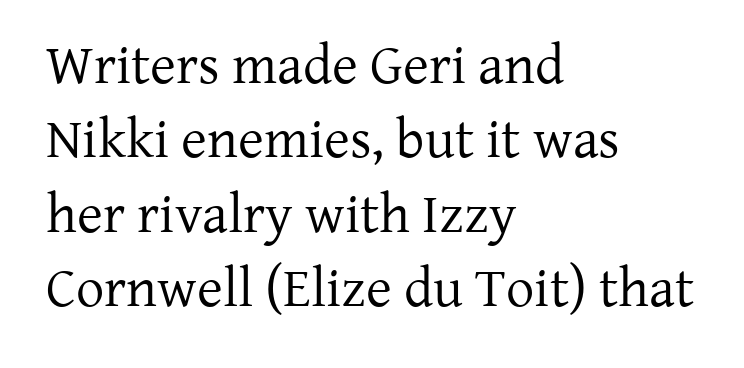
{"serif": "yes", "italic": "no", "bold": "no", "weight": "regular", "width": "normal", "stroke_contrast": "low", "x_height": "medium", "monospaced": "no", "underline": "no", "align": "left", "line_spacing": "normal", "line_spacing_ratio": 1.33, "letter_spacing": "normal", "letter_spacing_em": 0.0, "glyph_px": 56}
